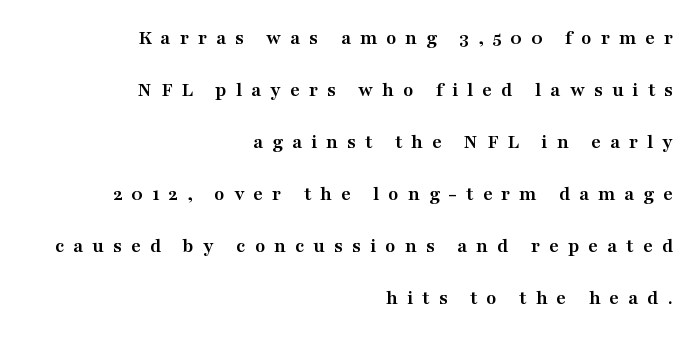
The image shows 21 px bold type, upright; set right-aligned, loose line spacing (2.48x), unusually wide letter spacing (+0.43 em), not underlined.
